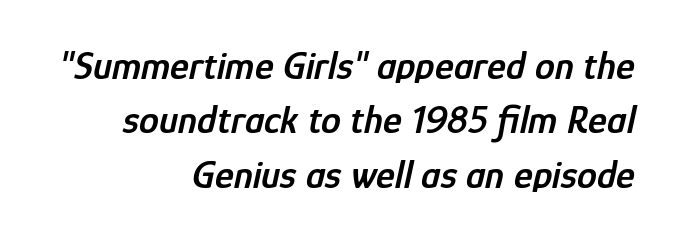
This sample uses an oblique cut, with every glyph tilted off the vertical. The passage is arranged like a letterhead date or caption credit — flush right. The zone under the glyphs is completely vacant. Words appear dense and cohesive because spacing is normal.
